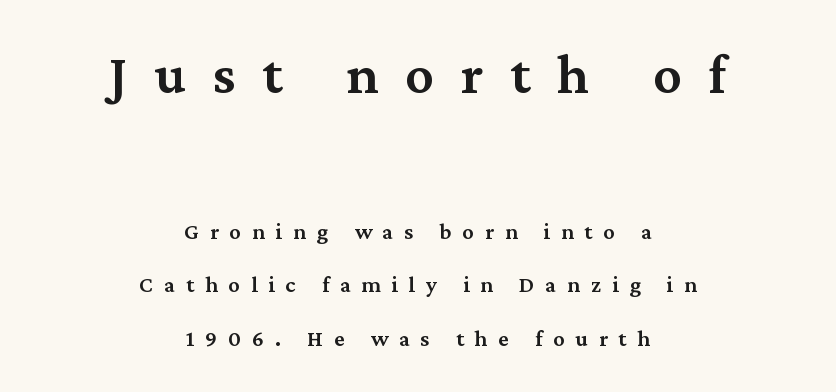
The image shows 57 px semibold serif type, upright; set centered, loose line spacing (2.31x), unusually wide letter spacing (+0.47 em), not underlined; the first (top) block is 2.48x larger; medium stroke contrast and a medium x-height.
